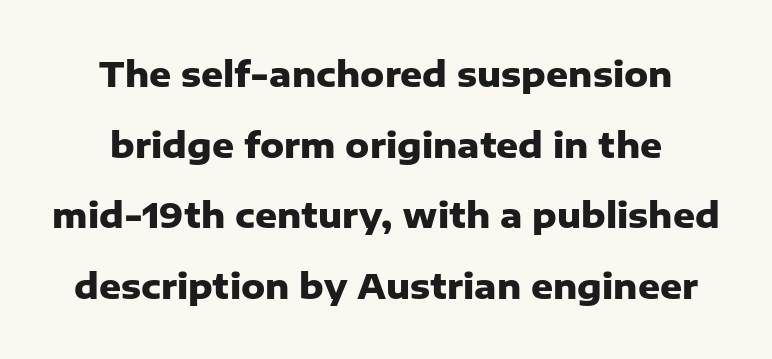
The image shows 34 px heavy sans-serif type, upright; set loose line spacing (2.08x), normal letter spacing, not underlined; low stroke contrast and a medium x-height.
